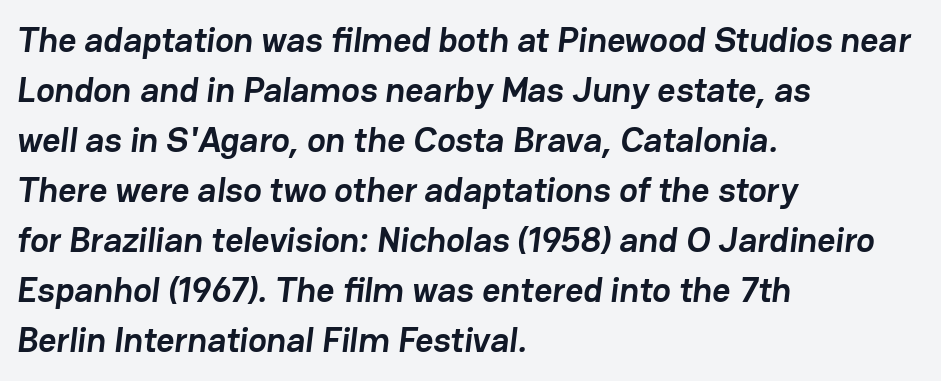
The image shows 35 px semibold sans-serif type; set left-aligned, normal line spacing (1.43x), normal letter spacing, not underlined; low stroke contrast and a medium x-height.
